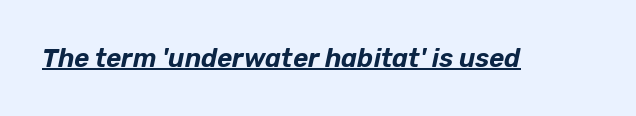
{"italic": "yes", "lean": "right", "slant_degrees": 12, "underline": "yes", "letter_spacing": "normal", "letter_spacing_em": 0.0, "glyph_px": 26}
